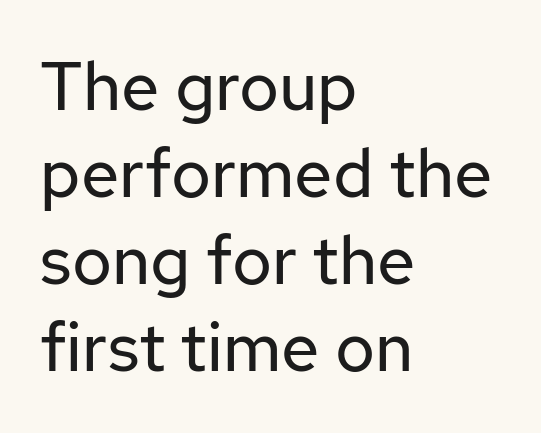
{"serif": "no", "italic": "no", "bold": "no", "weight": "regular", "width": "normal", "stroke_contrast": "low", "x_height": "medium", "monospaced": "no", "underline": "no", "align": "left", "line_spacing": "normal", "line_spacing_ratio": 1.28, "letter_spacing": "normal", "letter_spacing_em": 0.0, "glyph_px": 68}
